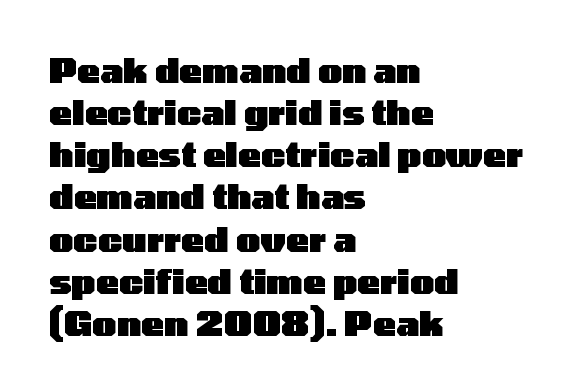
Q: Is the text bold? A: Yes.
Q: Is the text italic (slanted)? A: No, it is upright.
Q: Is the typeface a serif or a sans-serif typeface? A: Sans-serif.
Q: Is the text underlined? A: No.
Q: How is the paragraph aligned? A: Left-aligned.
Q: Is the spacing between letters normal or unusually wide? A: Normal.
Q: Width (condensed, normal, or wide)? A: Wide.
Q: Stroke contrast? A: Low.
Q: x-height? A: Medium.
Q: Monospaced? A: No.
